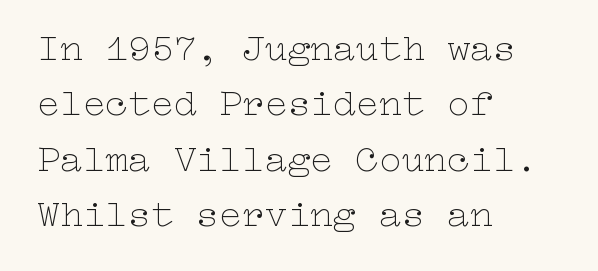
{"italic": "no", "bold": "no", "weight": "thin", "width": "wide", "stroke_contrast": "low", "x_height": "medium", "underline": "no", "align": "left", "line_spacing": "normal", "line_spacing_ratio": 1.46, "letter_spacing": "normal", "letter_spacing_em": 0.0, "glyph_px": 38}
